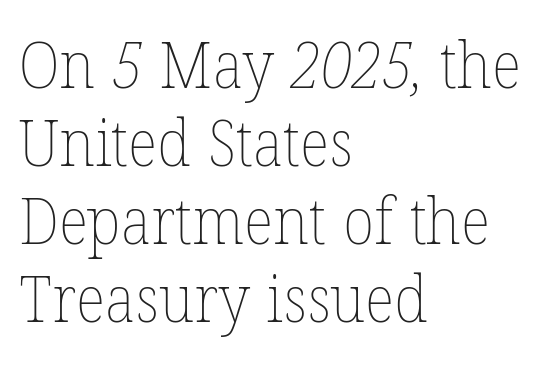
Q: Is the text bold? A: No.
Q: Is the text underlined? A: No.
Q: How is the paragraph aligned? A: Left-aligned.
Q: Is the spacing between letters normal or unusually wide? A: Normal.
Q: Width (condensed, normal, or wide)? A: Normal.
Q: Stroke contrast? A: Low.
Q: x-height? A: Medium.
Q: Monospaced? A: No.
